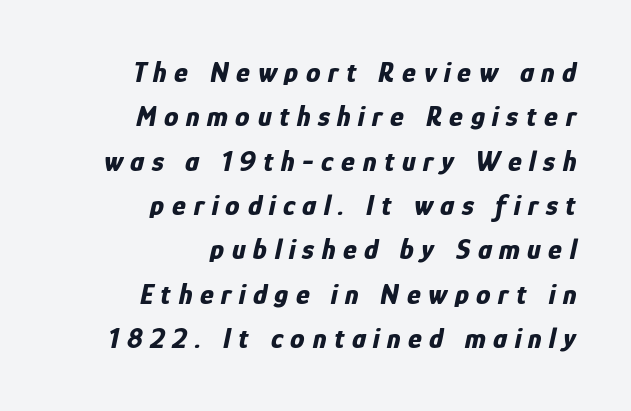
Q: Is the text bold? A: Yes.
Q: Is the text italic (slanted)? A: Yes, it leans right by about 12 degrees.
Q: Is the text underlined? A: No.
Q: How is the paragraph aligned? A: Right-aligned.
Q: Is the spacing between letters normal or unusually wide? A: Unusually wide.
Q: Is the spacing between lines tight, normal or loose? A: Normal.
Q: Width (condensed, normal, or wide)? A: Condensed.
Q: Stroke contrast? A: Low.
Q: x-height? A: Medium.
Q: Monospaced? A: No.
